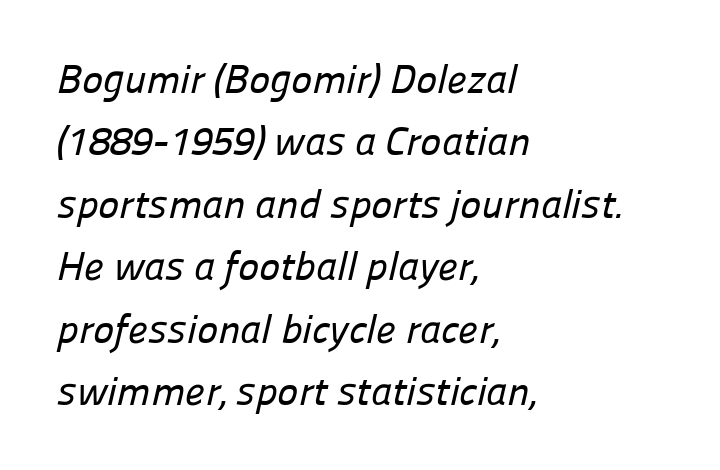
The image shows 40 px sans-serif type; set left-aligned, normal line spacing (1.56x), normal letter spacing, not underlined; low stroke contrast and a medium x-height.
